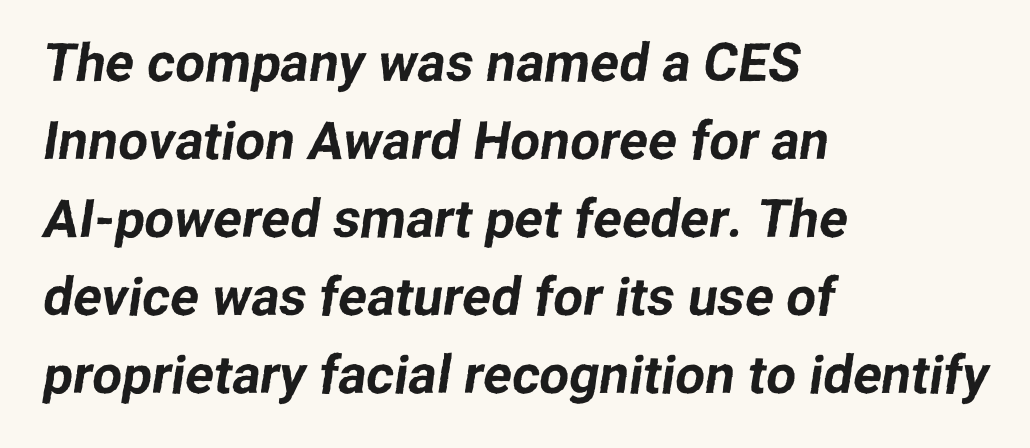
{"serif": "no", "width": "normal", "stroke_contrast": "low", "x_height": "medium", "monospaced": "no", "underline": "no", "align": "left", "line_spacing": "normal", "line_spacing_ratio": 1.47, "letter_spacing": "normal", "letter_spacing_em": 0.0, "glyph_px": 53}
